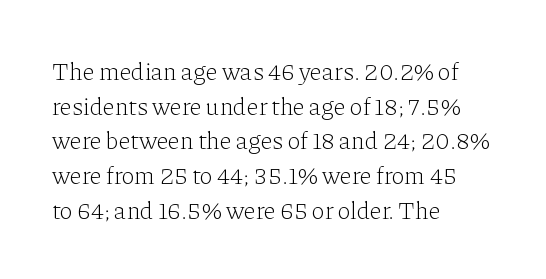
The letters stand straight up with perfectly vertical stems. The typesetter chose a ragged-right arrangement here. What's the leading like? Ordinary, nothing unusual. Nothing unusual about the tracking: characters are spaced as the font intends. Is the stroke heavy? The answer is a plain regular-or-lighter.
